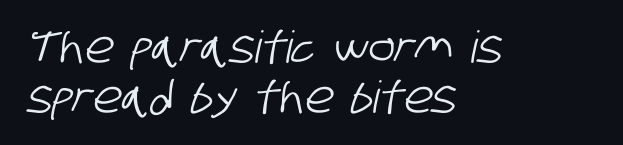
The image shows 44 px condensed sans-serif type; set left-aligned, tight line spacing (1.13x), normal letter spacing, not underlined; low stroke contrast and a large x-height.
